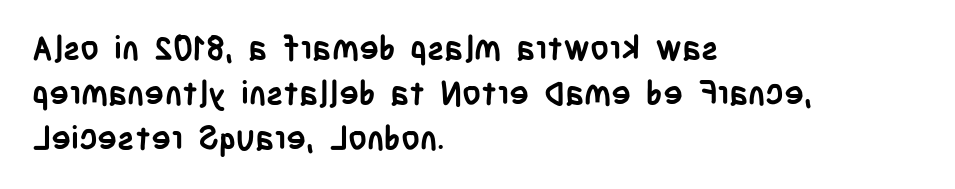
Horizontally, the lines are justified to the leading edge only. The space between consecutive lines is moderate. The font family rendered here belongs to the sans-serif group. These words are printed bold, with thick strokes throughout. Every character sits straight up, as roman type does. There is no visible air inserted between adjacent glyphs.
